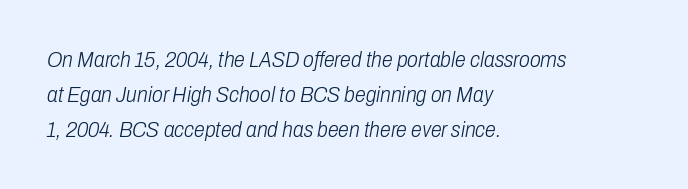
{"italic": "yes", "lean": "right", "slant_degrees": 10, "bold": "no", "underline": "no", "align": "left", "line_spacing": "normal", "line_spacing_ratio": 1.58, "letter_spacing": "normal", "letter_spacing_em": 0.0, "glyph_px": 22}
